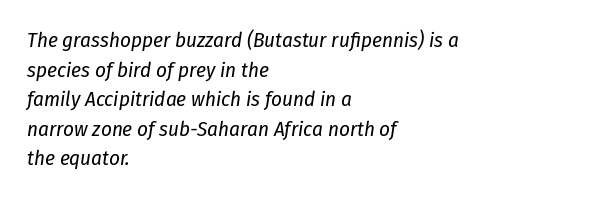
The rows are spaced the way most documents space them. No chunkiness to these letters — they're not bold. All the whitespace from short lines collects on the right. The words here are not underlined. Nobody touched the tracking dial on this one. Would a proofreader flag this as italicized? Yes.
